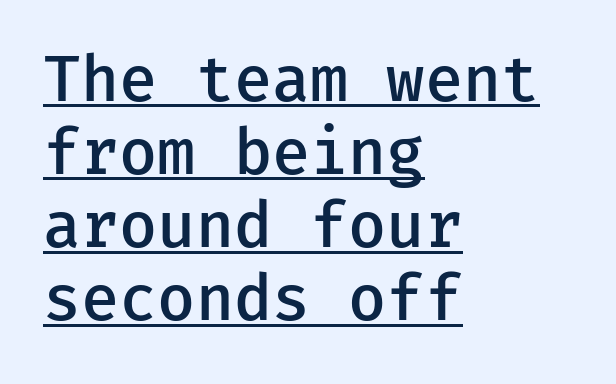
{"serif": "no", "italic": "no", "bold": "semi", "weight": "semibold", "width": "normal", "stroke_contrast": "low", "x_height": "medium", "underline": "yes", "align": "left", "line_spacing_ratio": 1.18, "letter_spacing": "normal", "letter_spacing_em": 0.0, "glyph_px": 62}
